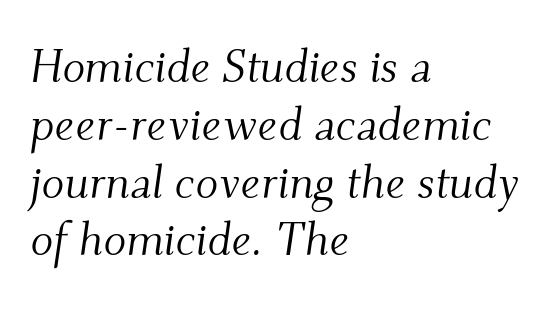
Q: Is the text bold? A: No.
Q: Is the text italic (slanted)? A: Yes, it leans right by about 9 degrees.
Q: Is the typeface a serif or a sans-serif typeface? A: Serif.
Q: Is the text underlined? A: No.
Q: How is the paragraph aligned? A: Left-aligned.
Q: Is the spacing between letters normal or unusually wide? A: Normal.
Q: Width (condensed, normal, or wide)? A: Normal.
Q: Stroke contrast? A: Medium.
Q: x-height? A: Small.
Q: Monospaced? A: No.
